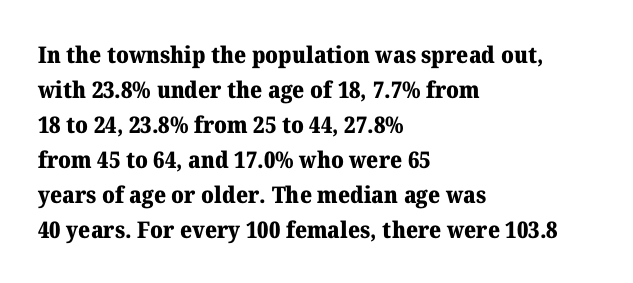
The image shows 23 px bold type, upright; set left-aligned, normal line spacing (1.52x), normal letter spacing, not underlined.
